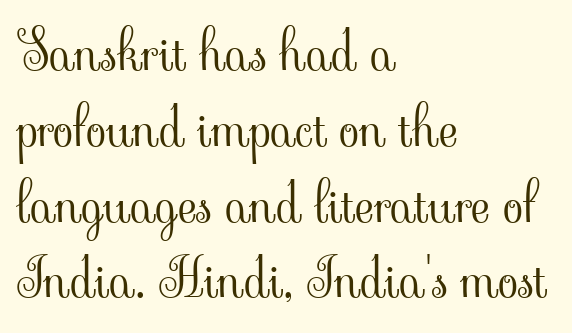
The image shows 53 px light serif type, upright; set left-aligned, normal line spacing (1.43x), normal letter spacing, not underlined; low stroke contrast and a small x-height.
